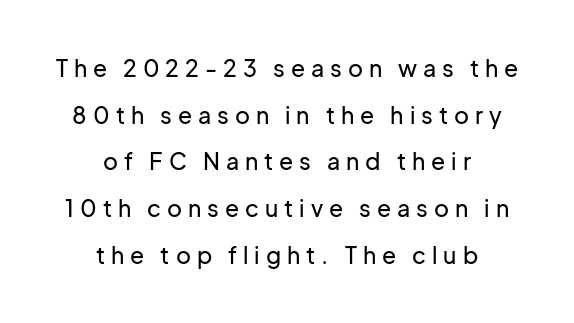
Between one letter and the next there's a generous, obvious gap. Caption: multi-line text, centered on the measure. The glyphs are unaccompanied by any horizontal stroke below them. Each new line begins a long way beneath the previous one. This is roman type, the default non-slanted kind.
